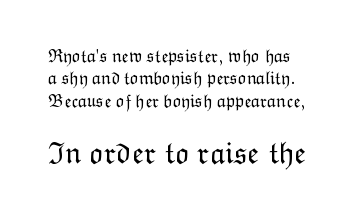
Varying glyph widths throughout — classic text-font behaviour. Rule under the text: the space is simply empty. A light-to-regular cut is what we see here. The emphasis by scale lands on block number two, below. Spacing between characters is what you'd get straight out of the box. No italicization has been applied; the sample stays upright.
